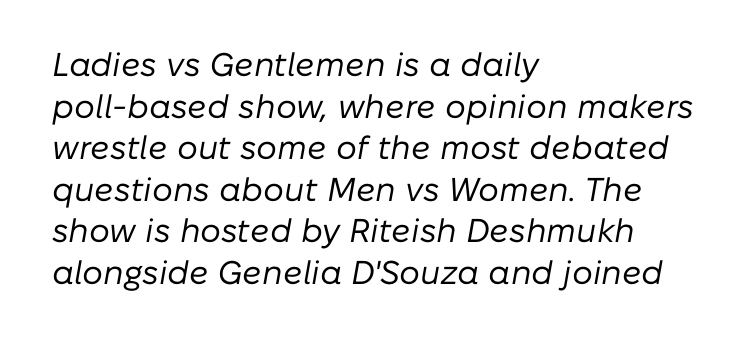
The image shows 33 px regular-weight type, italic (leaning right); set left-aligned, normal line spacing (1.26x), normal letter spacing, not underlined; low stroke contrast and a medium x-height.
